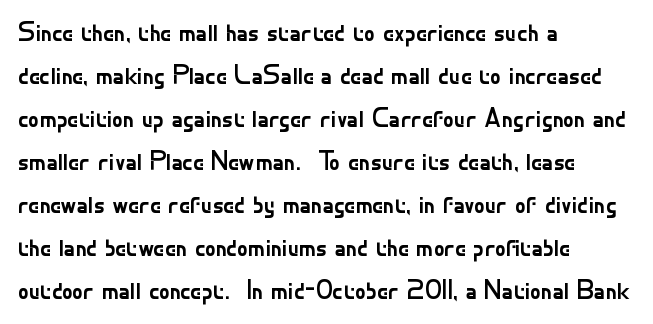
The image shows 27 px text type, upright; set left-aligned, normal line spacing (1.59x), normal letter spacing, not underlined.
